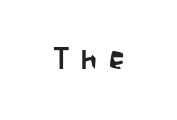
The image shows 31 px condensed sans-serif type, upright; set unusually wide letter spacing (+0.39 em), not underlined; low stroke contrast and a large x-height.
